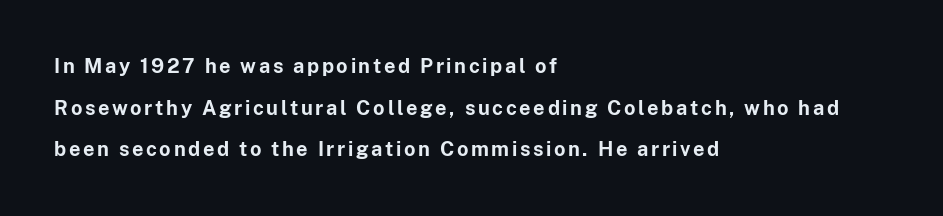
The image shows 20 px bold type, upright; set left-aligned, loose line spacing (2.08x), not underlined.
